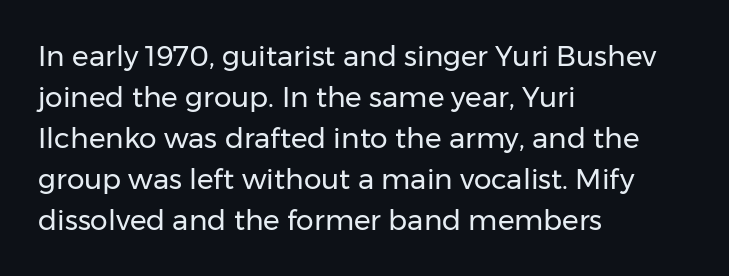
{"serif": "no", "italic": "no", "bold": "no", "weight": "regular", "width": "normal", "stroke_contrast": "low", "x_height": "medium", "monospaced": "no", "underline": "no", "align": "left", "line_spacing": "normal", "line_spacing_ratio": 1.46, "letter_spacing": "normal", "letter_spacing_em": 0.0, "glyph_px": 28}
